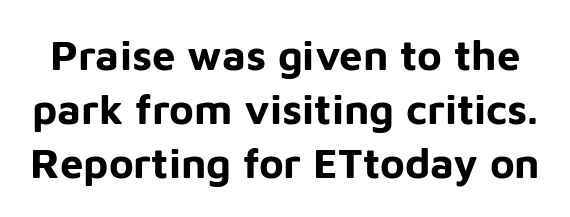
Q: Is the text bold? A: Yes.
Q: Is the text italic (slanted)? A: No, it is upright.
Q: Is the typeface a serif or a sans-serif typeface? A: Sans-serif.
Q: Is the text underlined? A: No.
Q: Is the spacing between letters normal or unusually wide? A: Normal.
Q: Is the spacing between lines tight, normal or loose? A: Normal.
Q: Width (condensed, normal, or wide)? A: Normal.
Q: Stroke contrast? A: Low.
Q: x-height? A: Medium.
Q: Monospaced? A: No.
